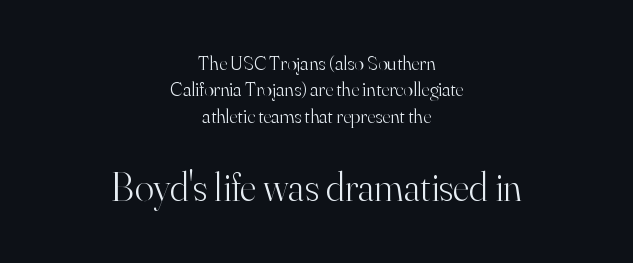
Q: Is the text bold? A: No.
Q: Is the text italic (slanted)? A: No, it is upright.
Q: Is the typeface a serif or a sans-serif typeface? A: Serif.
Q: Is the text underlined? A: No.
Q: How is the paragraph aligned? A: Centered.
Q: Is the spacing between letters normal or unusually wide? A: Normal.
Q: Is the spacing between lines tight, normal or loose? A: Normal.
Q: Which block of text is set in a larger size, the first (top) or the second (bottom)? A: The second (bottom) one.
Q: Width (condensed, normal, or wide)? A: Normal.
Q: Stroke contrast? A: High.
Q: x-height? A: Small.
Q: Monospaced? A: No.
